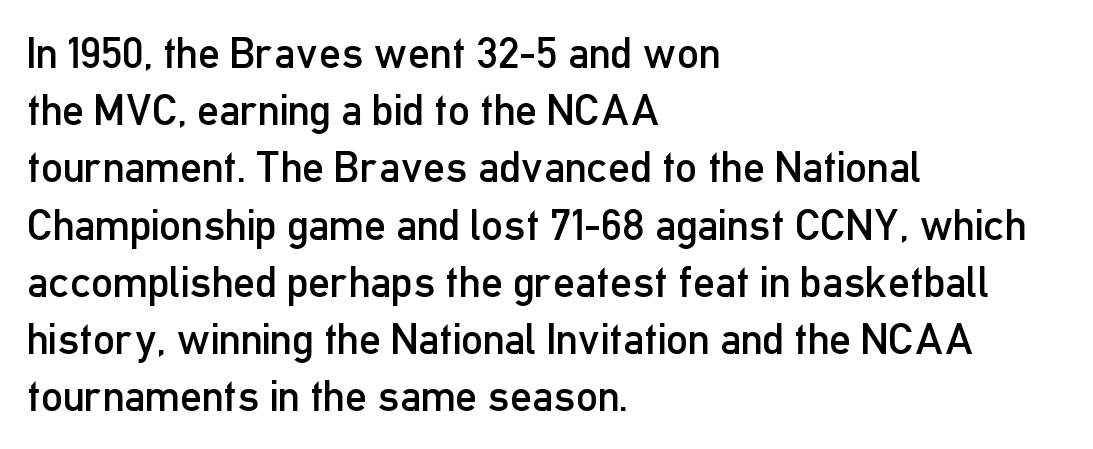
In CSS terms this would be text-align: left. A quiet, ordinary-to-light weight characterises the typeface. Do the letters lean? They stand straight. The baseline area is clear. Line spacing here is normal. Varying glyph widths throughout — classic text-font behaviour.
